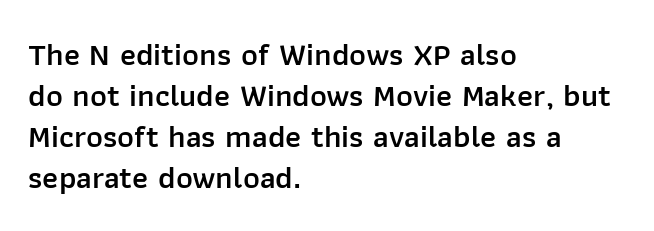
The compositor pushed each line to the left boundary. This is sans-serif lettering, the kind often seen on screens and signage. Caption: semibold face, moderately heavy strokes. The gaps between neighbouring characters are ordinary and unremarkable.
